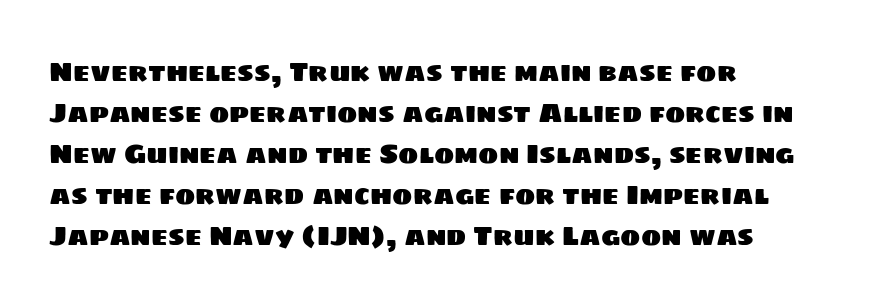
Q: Is the text underlined? A: No.
Q: How is the paragraph aligned? A: Left-aligned.
Q: Is the spacing between letters normal or unusually wide? A: Normal.
Q: Is the spacing between lines tight, normal or loose? A: Normal.
